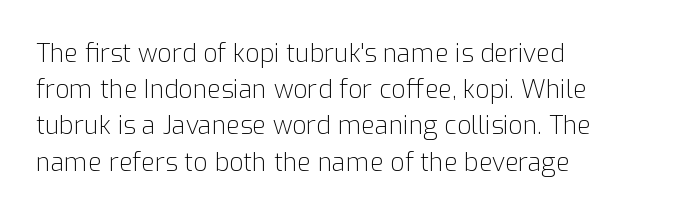
Q: Is the text bold? A: No.
Q: Is the text italic (slanted)? A: No, it is upright.
Q: Is the text underlined? A: No.
Q: How is the paragraph aligned? A: Left-aligned.
Q: Is the spacing between letters normal or unusually wide? A: Normal.
Q: Is the spacing between lines tight, normal or loose? A: Normal.
